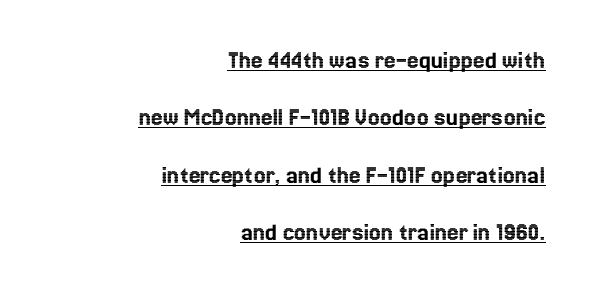
{"italic": "no", "underline": "yes", "align": "right", "line_spacing": "loose", "line_spacing_ratio": 2.21, "letter_spacing": "normal", "letter_spacing_em": 0.0, "glyph_px": 26}
